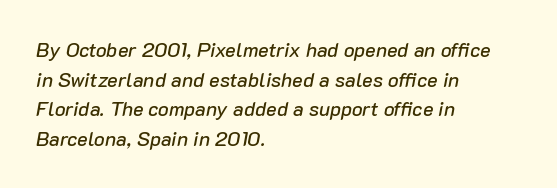
Q: Is the text italic (slanted)? A: Yes, it leans right by about 10 degrees.
Q: Is the text underlined? A: No.
Q: How is the paragraph aligned? A: Left-aligned.
Q: Is the spacing between letters normal or unusually wide? A: Normal.
Q: Is the spacing between lines tight, normal or loose? A: Normal.
